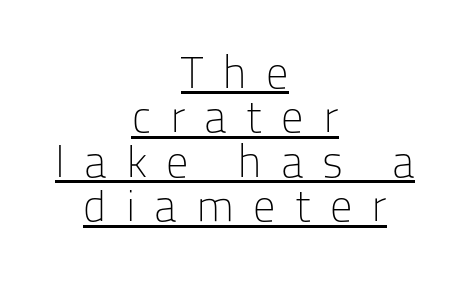
Q: Is the text bold? A: No.
Q: Is the text italic (slanted)? A: No, it is upright.
Q: Is the typeface a serif or a sans-serif typeface? A: Sans-serif.
Q: Is the text underlined? A: Yes.
Q: How is the paragraph aligned? A: Centered.
Q: Is the spacing between letters normal or unusually wide? A: Unusually wide.
Q: Is the spacing between lines tight, normal or loose? A: Tight.
Q: Width (condensed, normal, or wide)? A: Normal.
Q: Stroke contrast? A: Low.
Q: x-height? A: Medium.
Q: Monospaced? A: No.
